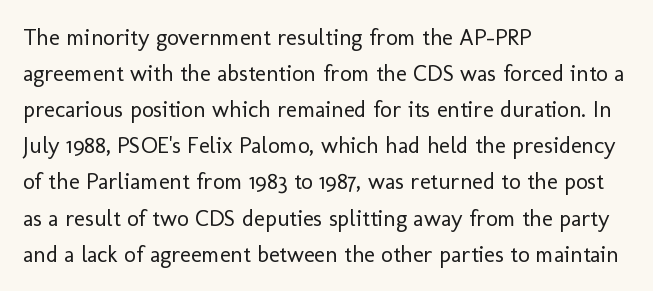
Nothing unusual about the tracking: characters are spaced as the font intends. The typesetter chose a ragged-right arrangement here. Vertical strokes here are truly vertical. In terms of leading, this rendering sits right in the middle.
